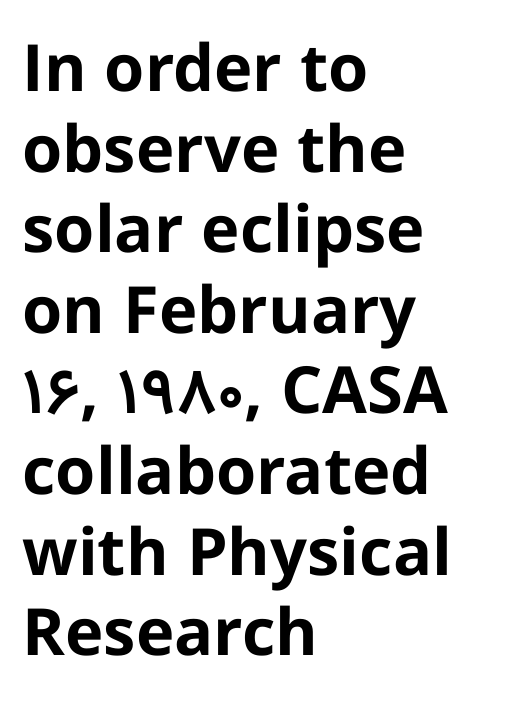
The image shows 65 px bold sans-serif type, upright; set left-aligned, line spacing 1.24x, normal letter spacing, not underlined; low stroke contrast and a medium x-height.
